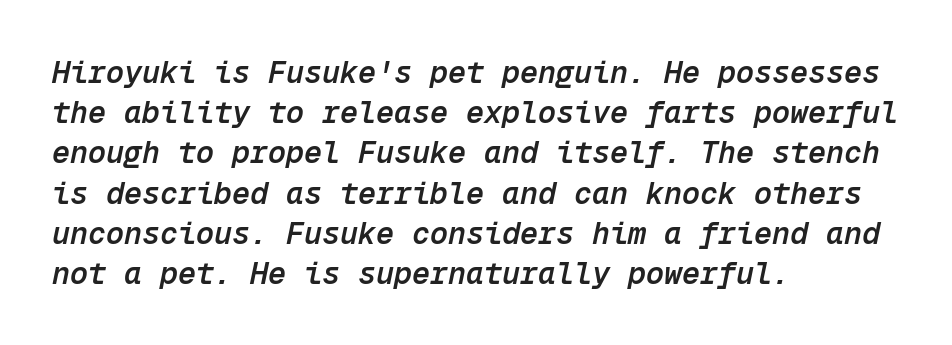
The image shows 30 px semibold type, italic (leaning right), monospaced; set left-aligned, normal line spacing (1.34x), normal letter spacing, not underlined; low stroke contrast and a medium x-height.
